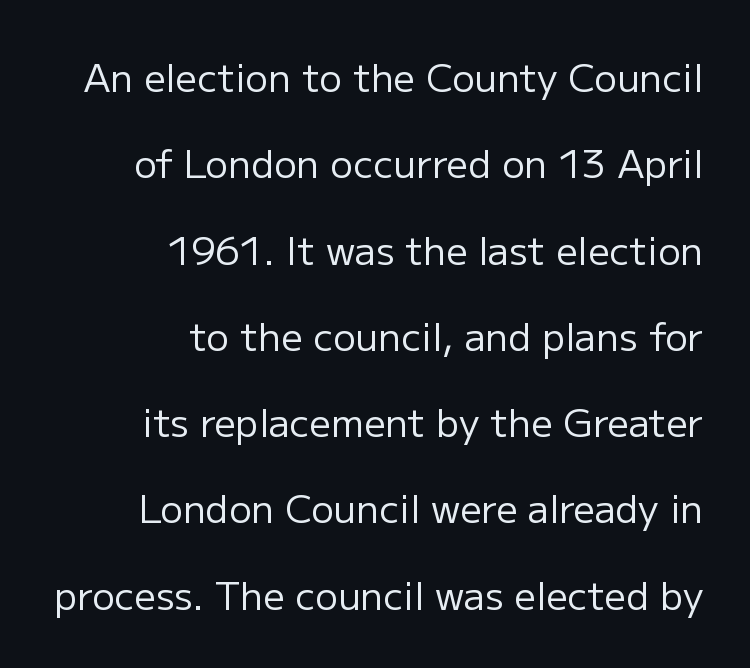
Q: Is the text bold? A: No.
Q: Is the text italic (slanted)? A: No, it is upright.
Q: Is the typeface a serif or a sans-serif typeface? A: Sans-serif.
Q: Is the text underlined? A: No.
Q: How is the paragraph aligned? A: Right-aligned.
Q: Is the spacing between letters normal or unusually wide? A: Normal.
Q: Is the spacing between lines tight, normal or loose? A: Loose.
Q: Width (condensed, normal, or wide)? A: Normal.
Q: Stroke contrast? A: Low.
Q: x-height? A: Medium.
Q: Monospaced? A: No.
